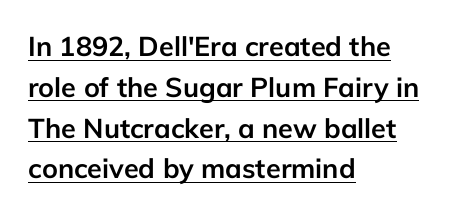
{"italic": "no", "bold": "yes", "underline": "yes", "align": "left", "line_spacing": "normal", "line_spacing_ratio": 1.51, "letter_spacing": "normal", "letter_spacing_em": 0.0, "glyph_px": 27}
